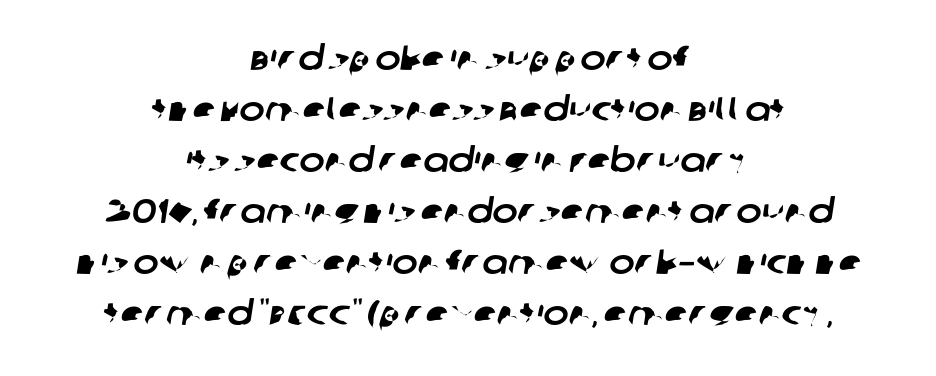
The image shows 34 px sans-serif type; set centered, normal line spacing (1.5x), normal letter spacing, not underlined; low stroke contrast and a large x-height.
